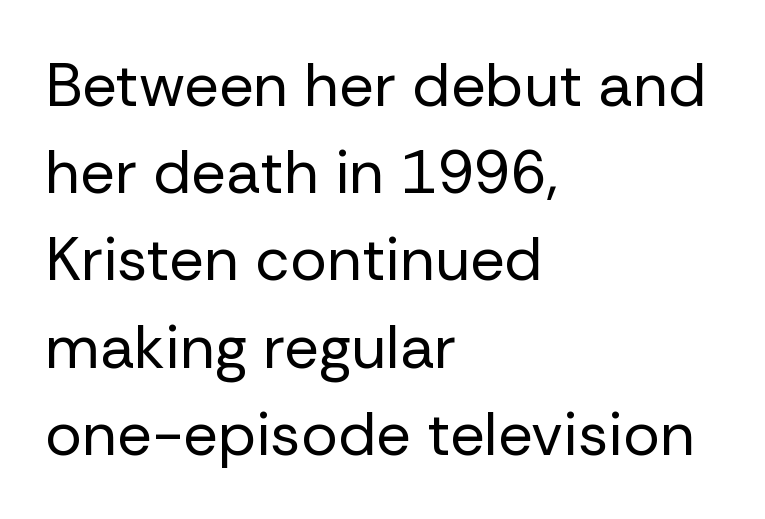
The image shows 61 px regular-weight sans-serif type, upright; set left-aligned, normal line spacing (1.43x), normal letter spacing, not underlined; low stroke contrast and a medium x-height.
